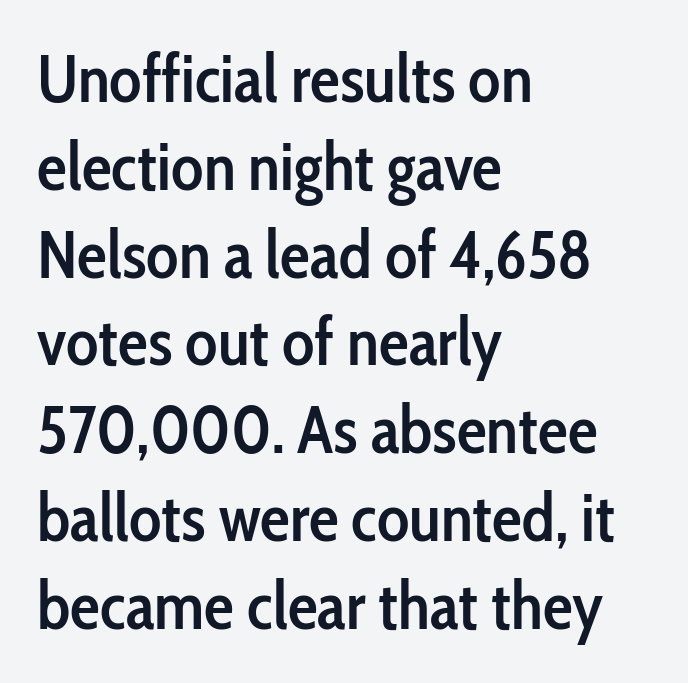
{"serif": "no", "italic": "no", "bold": "semi", "weight": "semibold", "width": "condensed", "stroke_contrast": "low", "x_height": "medium", "monospaced": "no", "underline": "no", "align": "left", "line_spacing": "normal", "line_spacing_ratio": 1.31, "letter_spacing": "normal", "letter_spacing_em": 0.0, "glyph_px": 67}
